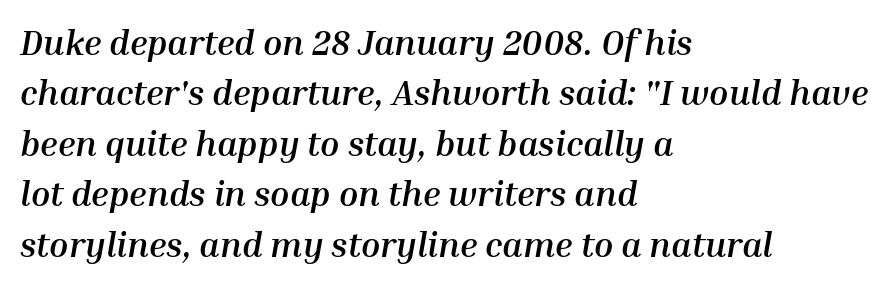
{"italic": "yes", "lean": "right", "slant_degrees": 10, "bold": "yes", "weight": "semibold", "width": "normal", "stroke_contrast": "medium", "x_height": "medium", "monospaced": "no", "underline": "no", "align": "left", "line_spacing": "normal", "line_spacing_ratio": 1.44, "letter_spacing": "normal", "letter_spacing_em": 0.0, "glyph_px": 35}
